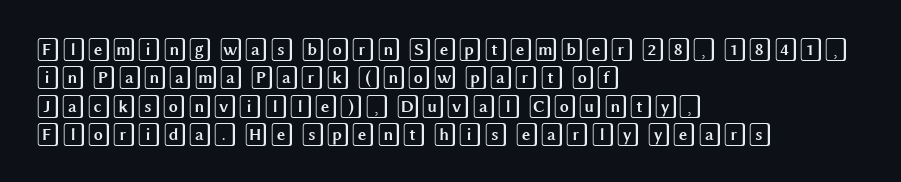
{"italic": "no", "underline": "no", "align": "left", "line_spacing_ratio": 1.23, "letter_spacing": "normal", "letter_spacing_em": 0.0, "glyph_px": 23}
